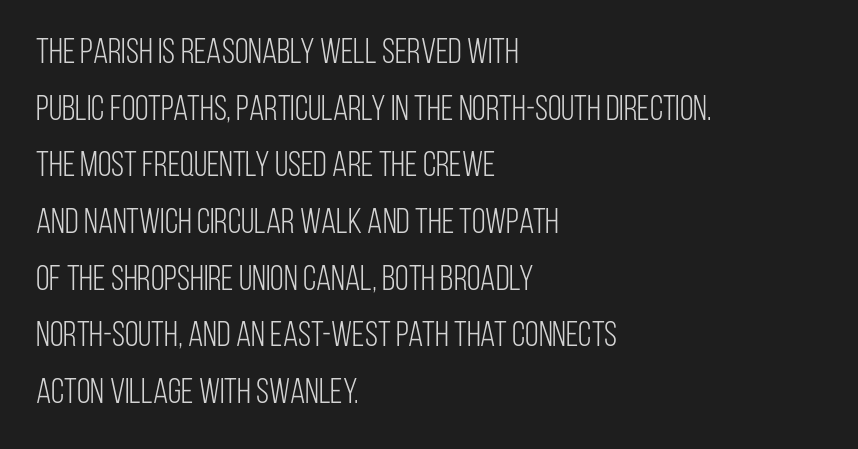
Q: Is the text bold? A: No.
Q: Is the text italic (slanted)? A: No, it is upright.
Q: Is the typeface a serif or a sans-serif typeface? A: Sans-serif.
Q: Is the text underlined? A: No.
Q: How is the paragraph aligned? A: Left-aligned.
Q: Is the spacing between letters normal or unusually wide? A: Normal.
Q: Is the spacing between lines tight, normal or loose? A: Normal.
Q: Width (condensed, normal, or wide)? A: Condensed.
Q: Stroke contrast? A: Low.
Q: x-height? A: Large.
Q: Monospaced? A: No.
